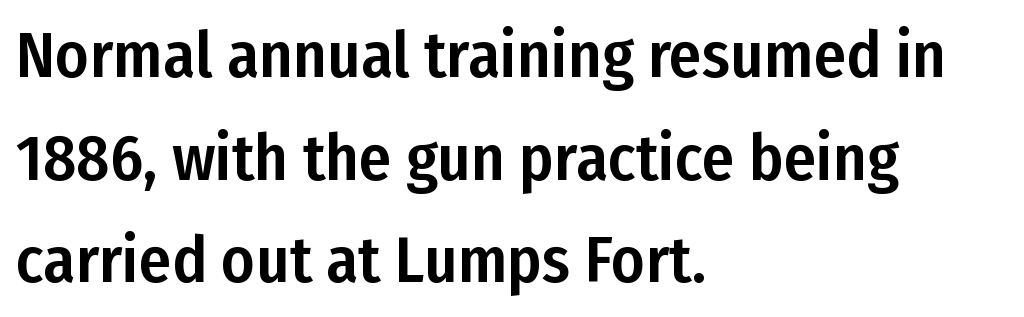
The image shows 65 px condensed sans-serif type, upright; set left-aligned, normal line spacing (1.58x), normal letter spacing, not underlined; low stroke contrast and a medium x-height.
